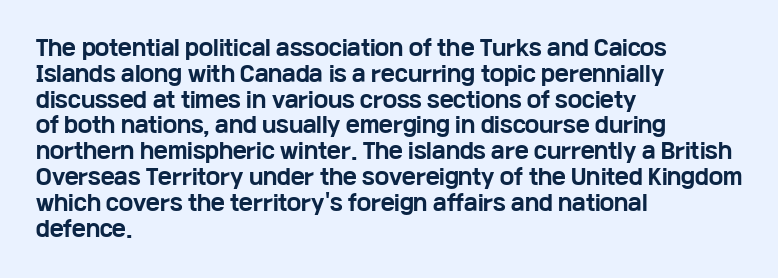
Q: Is the text bold? A: Yes.
Q: Is the text italic (slanted)? A: No, it is upright.
Q: Is the text underlined? A: No.
Q: How is the paragraph aligned? A: Left-aligned.
Q: Is the spacing between letters normal or unusually wide? A: Normal.
